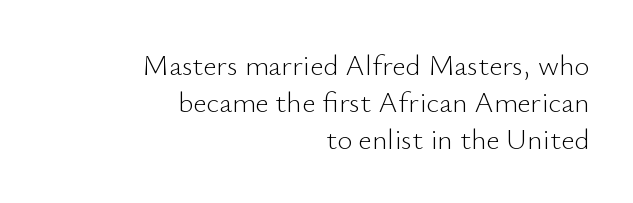
Whoever set this chose a conventional vertical rhythm. Letters rest on an invisible, unmarked baseline. The weight tops out at a normal text grade. The rag falls on the left side of this text block. The face used here is proportionally spaced, like ordinary book or web type. Designer's note — italics off, roman on.
